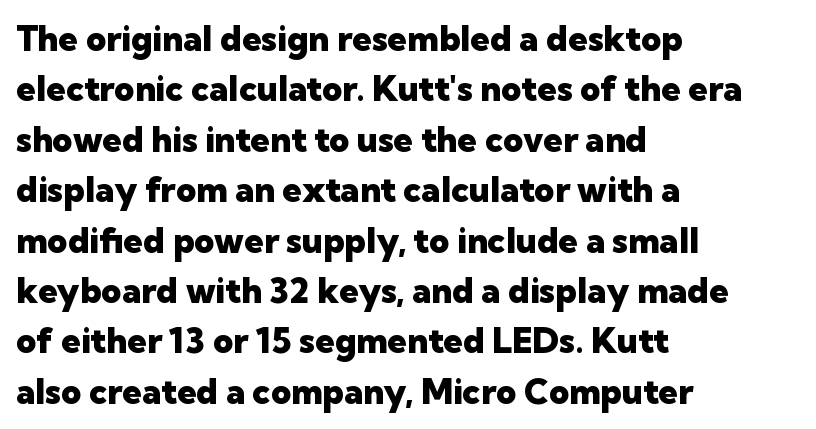
{"serif": "no", "italic": "no", "bold": "yes", "weight": "heavy", "width": "normal", "stroke_contrast": "low", "x_height": "medium", "monospaced": "no", "underline": "no", "align": "left", "line_spacing": "normal", "line_spacing_ratio": 1.44, "letter_spacing": "normal", "letter_spacing_em": 0.0, "glyph_px": 35}
